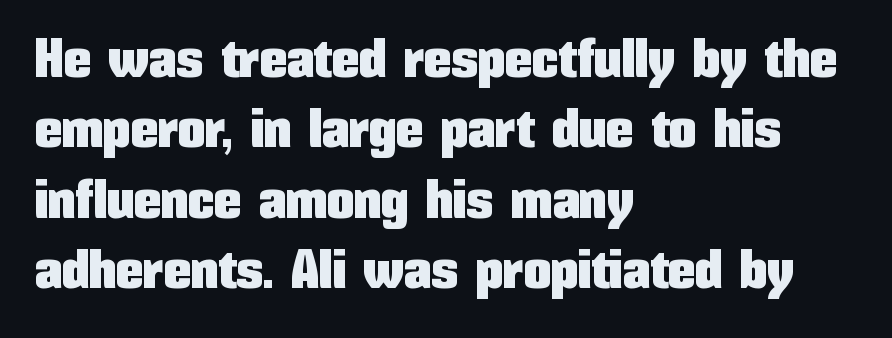
Q: Is the text italic (slanted)? A: No, it is upright.
Q: Is the typeface a serif or a sans-serif typeface? A: Sans-serif.
Q: Is the text underlined? A: No.
Q: How is the paragraph aligned? A: Left-aligned.
Q: Is the spacing between letters normal or unusually wide? A: Normal.
Q: Is the spacing between lines tight, normal or loose? A: Normal.
Q: Width (condensed, normal, or wide)? A: Condensed.
Q: Stroke contrast? A: Low.
Q: x-height? A: Medium.
Q: Monospaced? A: No.
